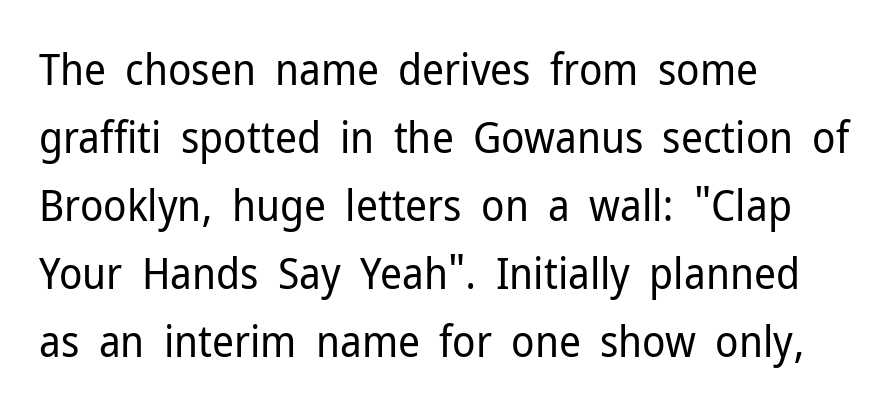
{"serif": "no", "italic": "no", "bold": "no", "weight": "regular", "width": "normal", "stroke_contrast": "low", "x_height": "medium", "monospaced": "no", "underline": "no", "align": "left", "line_spacing": "normal", "line_spacing_ratio": 1.58, "letter_spacing": "normal", "letter_spacing_em": 0.0, "glyph_px": 43}
